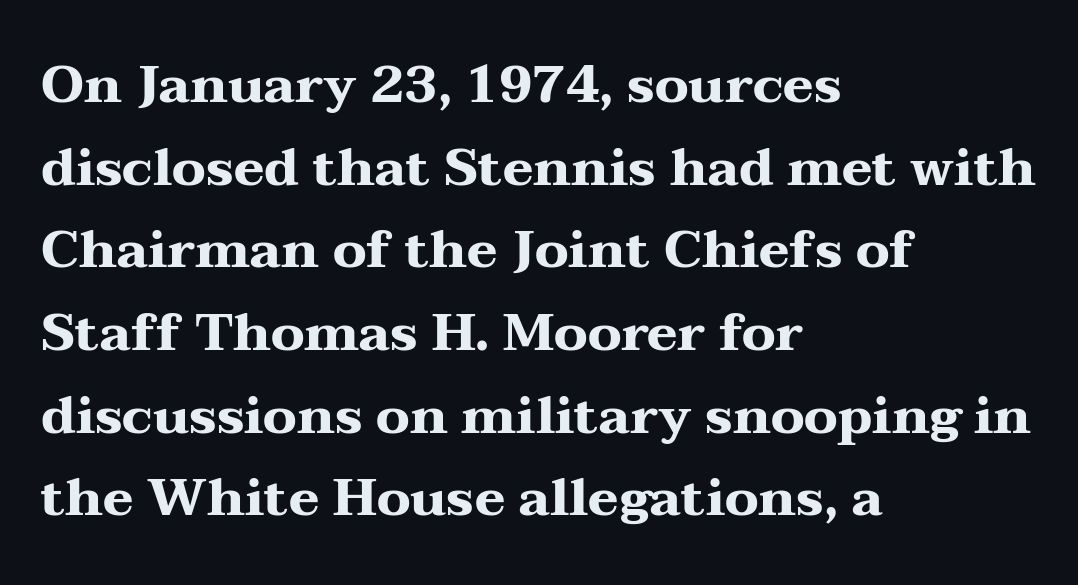
Q: Is the text bold? A: Yes.
Q: Is the text italic (slanted)? A: No, it is upright.
Q: Is the typeface a serif or a sans-serif typeface? A: Serif.
Q: Is the text underlined? A: No.
Q: How is the paragraph aligned? A: Left-aligned.
Q: Is the spacing between letters normal or unusually wide? A: Normal.
Q: Is the spacing between lines tight, normal or loose? A: Normal.
Q: Width (condensed, normal, or wide)? A: Wide.
Q: Stroke contrast? A: Medium.
Q: x-height? A: Medium.
Q: Monospaced? A: No.
